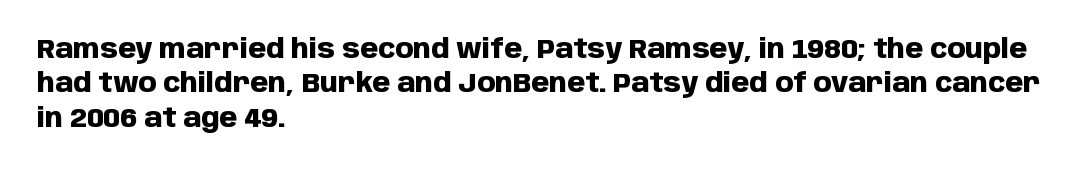
Words appear dense and cohesive because spacing is normal. Typeset ragged right — the left edge is the straight one. This sample keeps an unexceptional amount of space between lines. A clean baseline with only descenders dipping below it. Notice how thick the strokes are: this is what a full bold looks like. This is the regular roman posture of the typeface.
